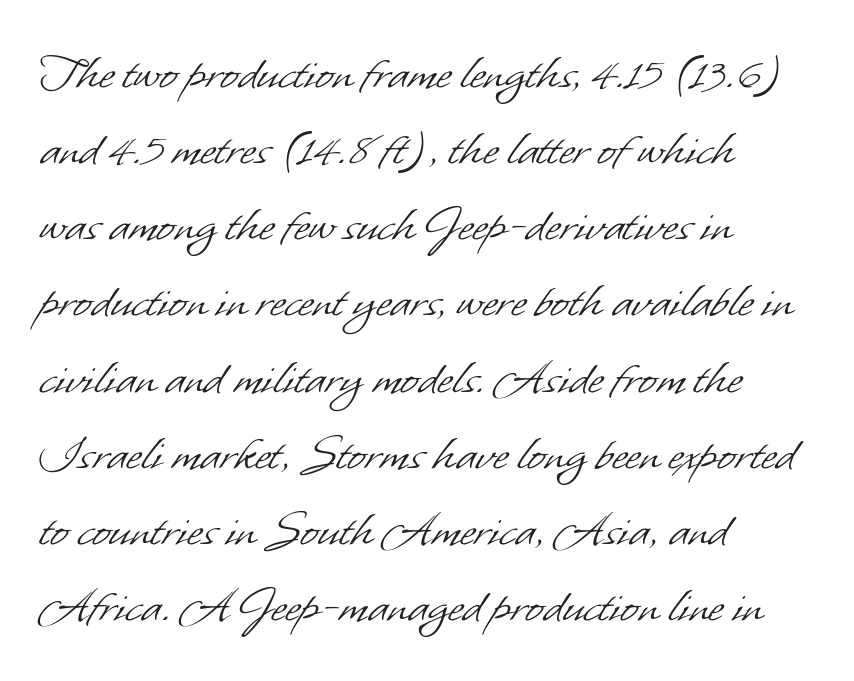
Nothing sits at the stroke ends, so this counts as sans-serif. Here the designer chose a conventional face with non-uniform glyph widths. This rendering leaves character spacing at its baseline value. Leading matches the norm, producing a regular column. The lines are quadded left. Check under the words: just untouched page.
